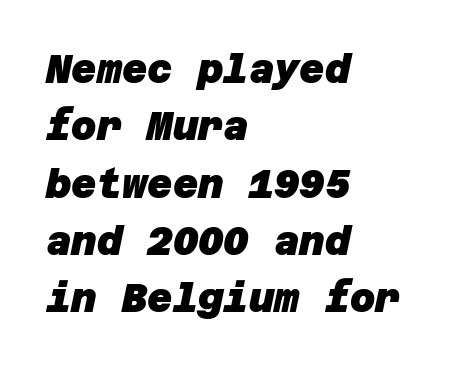
Q: Is the text bold? A: Yes.
Q: Is the typeface a serif or a sans-serif typeface? A: Sans-serif.
Q: Is the text underlined? A: No.
Q: How is the paragraph aligned? A: Left-aligned.
Q: Is the spacing between letters normal or unusually wide? A: Normal.
Q: Is the spacing between lines tight, normal or loose? A: Normal.
Q: Width (condensed, normal, or wide)? A: Normal.
Q: Stroke contrast? A: Low.
Q: x-height? A: Large.
